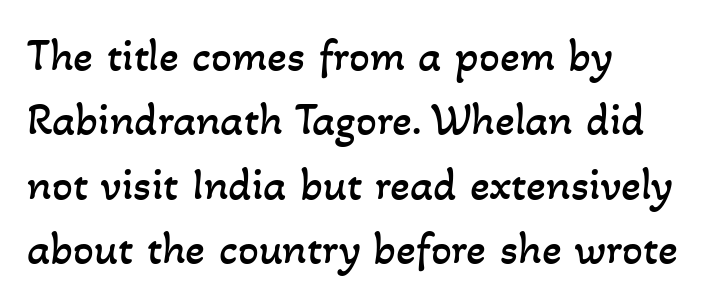
{"bold": "no", "weight": "regular", "width": "normal", "stroke_contrast": "low", "x_height": "small", "monospaced": "no", "underline": "no", "align": "left", "line_spacing": "normal", "line_spacing_ratio": 1.4, "letter_spacing": "normal", "letter_spacing_em": 0.0, "glyph_px": 46}
